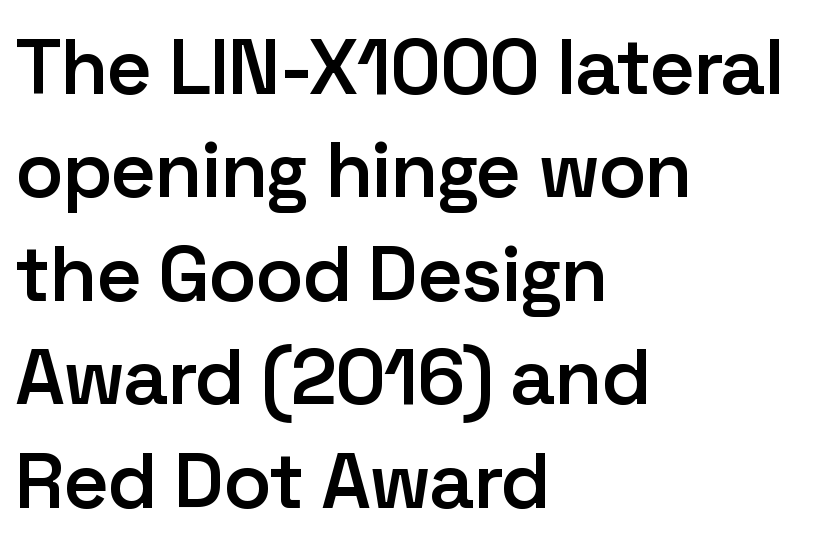
Q: Is the text bold? A: Semi-bold.
Q: Is the text italic (slanted)? A: No, it is upright.
Q: Is the typeface a serif or a sans-serif typeface? A: Sans-serif.
Q: Is the text underlined? A: No.
Q: How is the paragraph aligned? A: Left-aligned.
Q: Is the spacing between letters normal or unusually wide? A: Normal.
Q: Is the spacing between lines tight, normal or loose? A: Normal.
Q: Width (condensed, normal, or wide)? A: Normal.
Q: Stroke contrast? A: Low.
Q: x-height? A: Medium.
Q: Monospaced? A: No.
